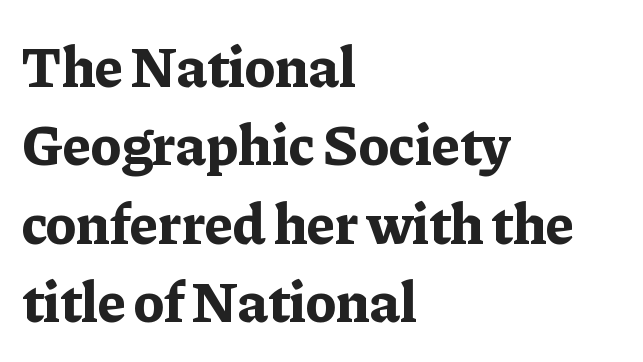
Q: Is the text bold? A: Yes.
Q: Is the text italic (slanted)? A: No, it is upright.
Q: Is the typeface a serif or a sans-serif typeface? A: Serif.
Q: Is the text underlined? A: No.
Q: How is the paragraph aligned? A: Left-aligned.
Q: Is the spacing between letters normal or unusually wide? A: Normal.
Q: Is the spacing between lines tight, normal or loose? A: Normal.
Q: Width (condensed, normal, or wide)? A: Normal.
Q: Stroke contrast? A: Low.
Q: x-height? A: Medium.
Q: Monospaced? A: No.
